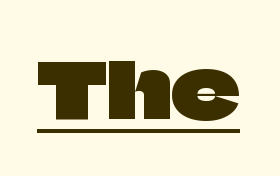
The image shows 76 px sans-serif type, upright; set normal letter spacing, underlined; low stroke contrast and a large x-height.
